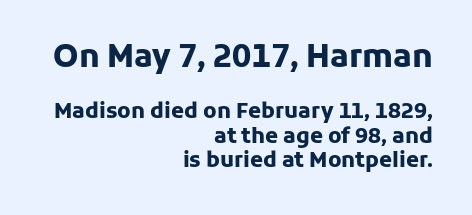
The image shows 31 px heavy sans-serif type, upright; set right-aligned, tight line spacing (1.15x), normal letter spacing, not underlined; the first (top) block is 1.48x larger; low stroke contrast and a medium x-height.
